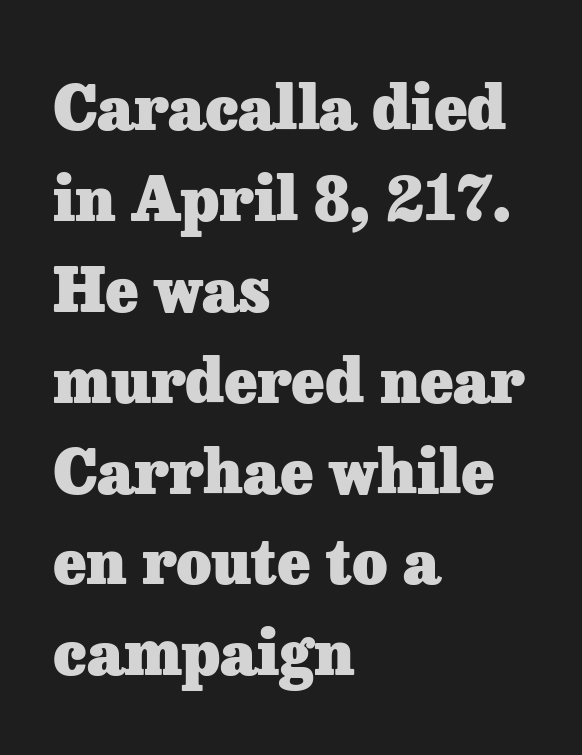
{"serif": "yes", "italic": "no", "bold": "yes", "weight": "heavy", "width": "normal", "stroke_contrast": "low", "x_height": "medium", "monospaced": "no", "underline": "no", "align": "left", "line_spacing": "normal", "line_spacing_ratio": 1.49, "letter_spacing": "normal", "letter_spacing_em": 0.0, "glyph_px": 61}
